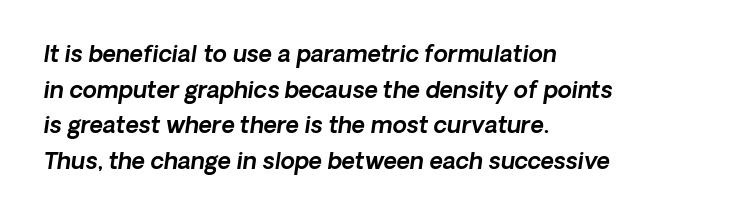
{"italic": "yes", "lean": "right", "slant_degrees": 8, "underline": "no", "align": "left", "line_spacing": "normal", "line_spacing_ratio": 1.55, "letter_spacing": "normal", "letter_spacing_em": 0.0, "glyph_px": 23}
